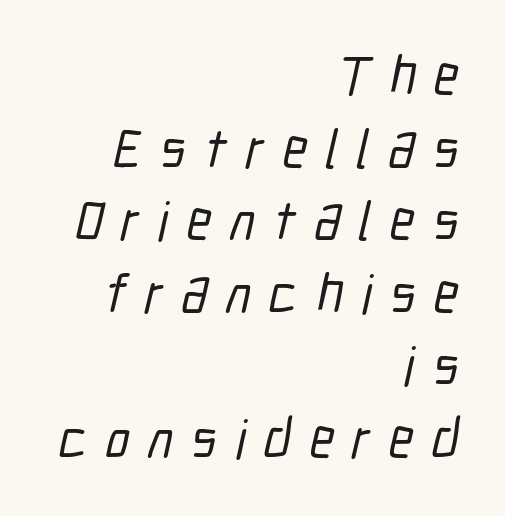
Q: Is the typeface a serif or a sans-serif typeface? A: Sans-serif.
Q: Is the text underlined? A: No.
Q: How is the paragraph aligned? A: Right-aligned.
Q: Is the spacing between letters normal or unusually wide? A: Unusually wide.
Q: Is the spacing between lines tight, normal or loose? A: Normal.
Q: Width (condensed, normal, or wide)? A: Condensed.
Q: Stroke contrast? A: Low.
Q: x-height? A: Medium.
Q: Monospaced? A: No.
